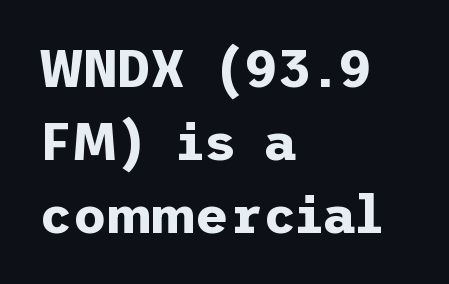
Typeset ragged right — the left edge is the straight one. On the weight axis this lands at bold, roughly 700. Lines of text with bare space underneath. Every character sits straight up, as roman type does. The letters carry no serifs — their stems end cleanly without finishing strokes.
